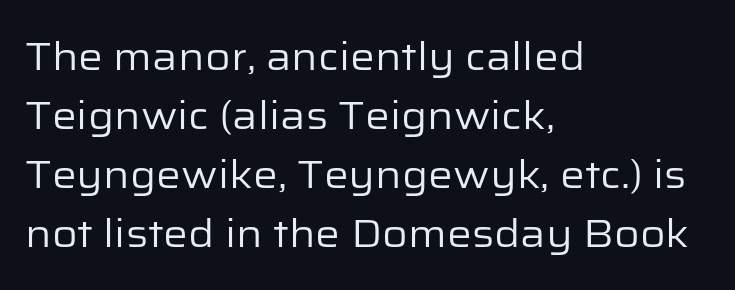
Q: Is the text bold? A: No.
Q: Is the text italic (slanted)? A: No, it is upright.
Q: Is the typeface a serif or a sans-serif typeface? A: Sans-serif.
Q: Is the text underlined? A: No.
Q: How is the paragraph aligned? A: Left-aligned.
Q: Is the spacing between letters normal or unusually wide? A: Normal.
Q: Is the spacing between lines tight, normal or loose? A: Normal.
Q: Width (condensed, normal, or wide)? A: Normal.
Q: Stroke contrast? A: Low.
Q: x-height? A: Medium.
Q: Monospaced? A: No.
